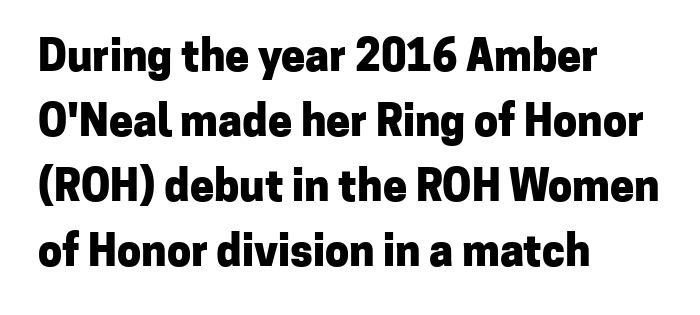
The image shows 43 px heavy sans-serif type, upright; set left-aligned, normal line spacing (1.51x), normal letter spacing, not underlined; low stroke contrast and a medium x-height.
